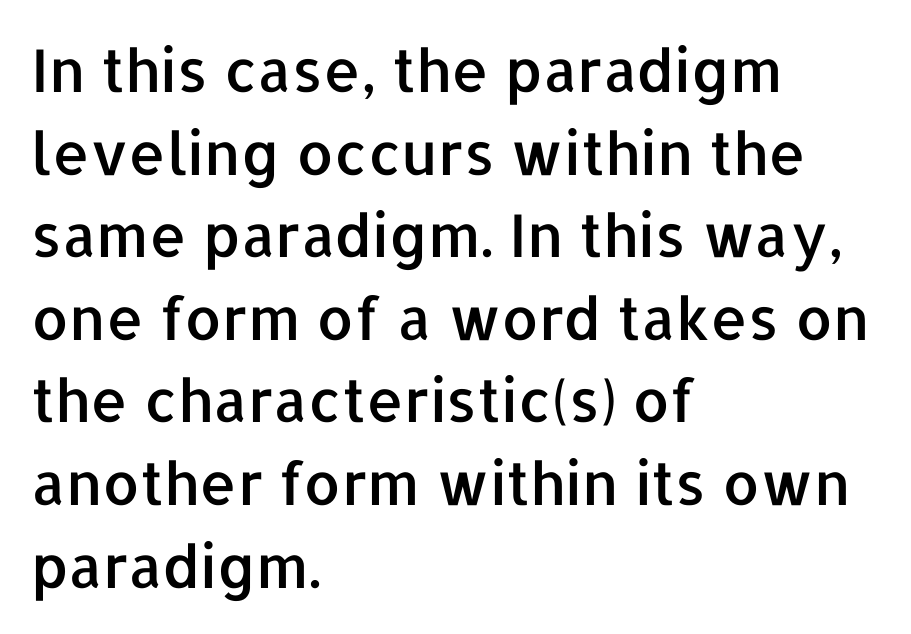
The image shows 59 px sans-serif type, upright; set left-aligned, normal line spacing (1.4x), normal letter spacing, not underlined; low stroke contrast and a medium x-height.
